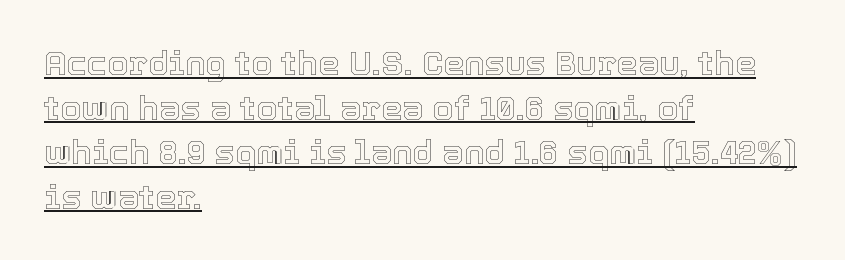
{"italic": "no", "width": "normal", "x_height": "medium", "monospaced": "no", "underline": "yes", "align": "left", "line_spacing": "normal", "line_spacing_ratio": 1.31, "letter_spacing": "normal", "letter_spacing_em": 0.0, "glyph_px": 34}
